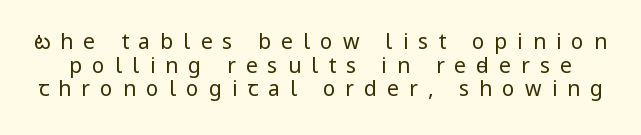
Weight class: somewhere from thin through regular. Honestly, the rows look squashed on top of each other. The axis of the letterforms is exactly vertical. Between one letter and the next there's a generous, obvious gap.
